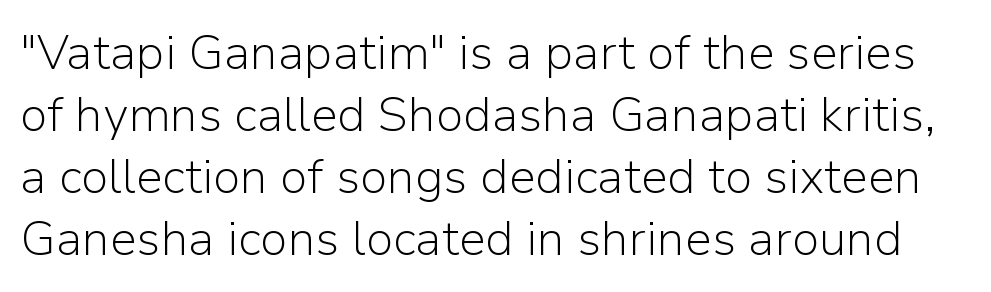
The typesetting does not lean heavy: it is not bold. Each letter's strokes conclude bluntly, with no projecting serifs. Is this a fixed-width face? No — the glyphs have proportional, varying widths. Characters remain perfectly vertical along every line. Characters follow at the spacing the type designer built in.
